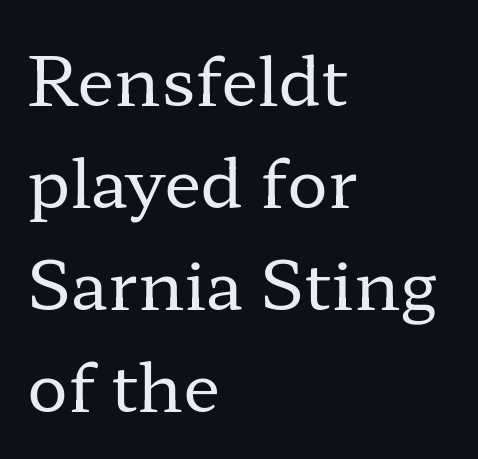
Weight: regular or lighter. Regarding leading, the lines here are spaced in the standard way. Ordinary non-slanted type is in use. Character widths vary here, with narrow letters taking less room than wide ones. Bare-footed words on every line.
